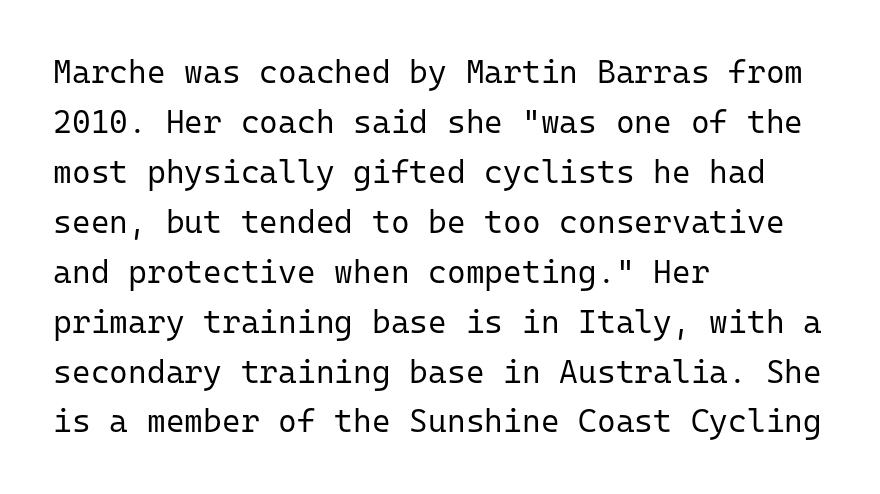
Is this a fixed-width face? Yes — each glyph sits in an identical cell. The characters are drawn with everyday or finer stroke widths. Quick note: not italic, upright. Short note: letters normally spaced. Horizontal bands of white between lines are of average thickness. The gap between lines stays unmarked.
